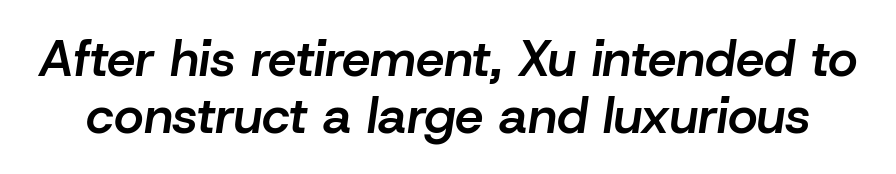
The image shows 51 px semibold type, italic (leaning right); set tight line spacing (1.11x), normal letter spacing, not underlined; low stroke contrast and a medium x-height.
